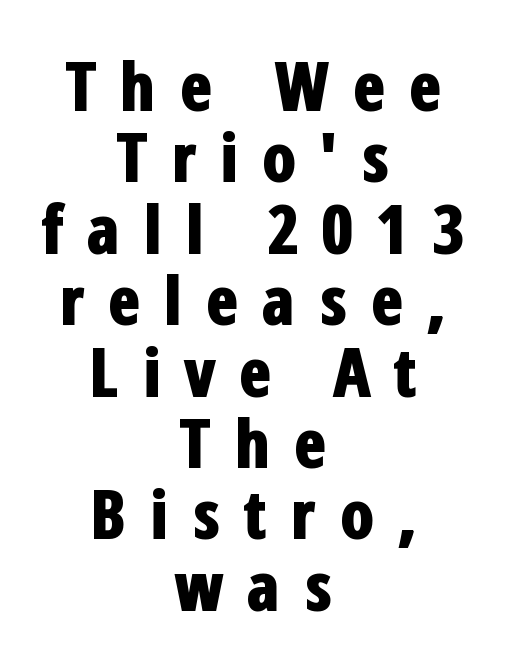
Both edges are ragged and mirror each other, which tells us the setting is centered. The rendering uses a bold face; every stroke is thick and dark. This sample uses a sans-serif face. This sample trades vertical openness for compactness between lines. The glyphs are unaccompanied by any horizontal stroke below them.
